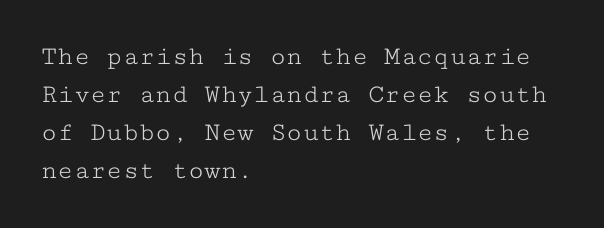
The image shows 27 px text type, upright; set left-aligned, normal line spacing (1.41x), normal letter spacing, not underlined.
